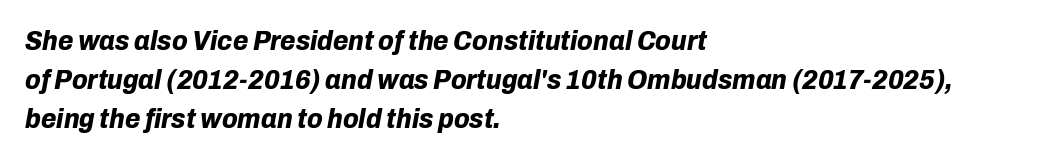
The image shows 28 px bold type, italic (leaning right); set left-aligned, normal line spacing (1.39x), normal letter spacing, not underlined; low stroke contrast and a medium x-height.
